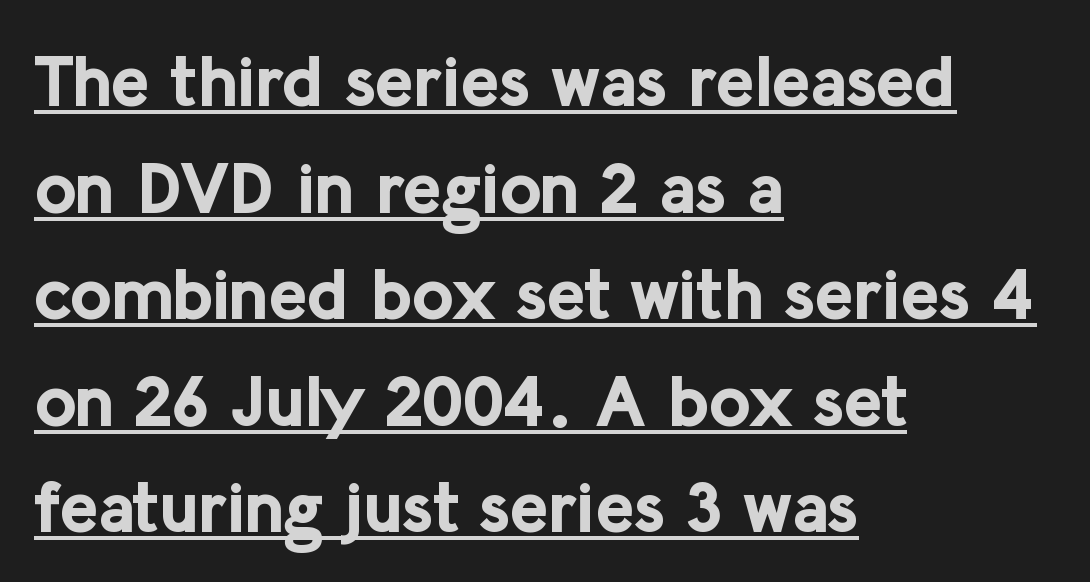
{"serif": "no", "italic": "no", "bold": "yes", "weight": "bold", "width": "normal", "stroke_contrast": "low", "x_height": "medium", "monospaced": "no", "underline": "yes", "align": "left", "line_spacing": "normal", "line_spacing_ratio": 1.48, "letter_spacing": "normal", "letter_spacing_em": 0.0, "glyph_px": 72}
